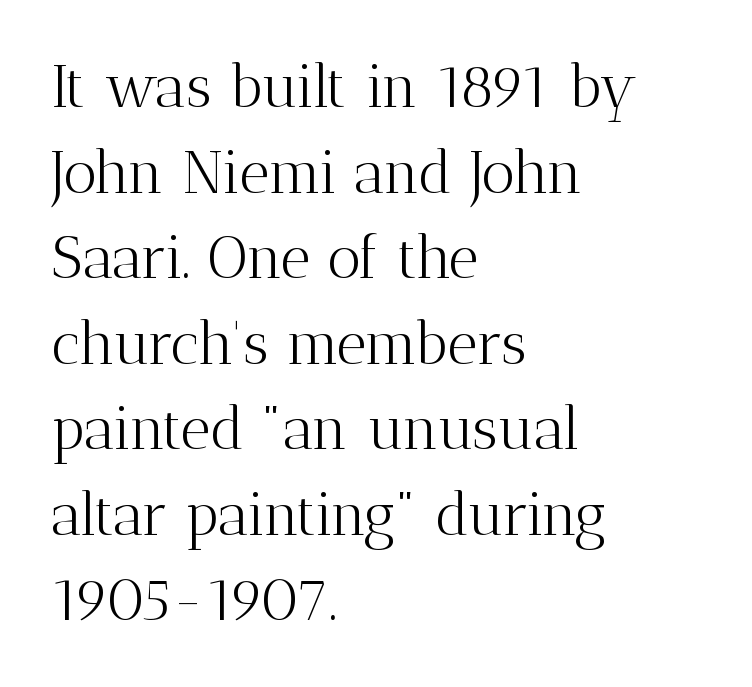
{"serif": "yes", "italic": "no", "bold": "no", "weight": "light", "width": "normal", "stroke_contrast": "medium", "x_height": "medium", "monospaced": "no", "underline": "no", "align": "left", "line_spacing": "normal", "line_spacing_ratio": 1.45, "letter_spacing": "normal", "letter_spacing_em": 0.0, "glyph_px": 59}
